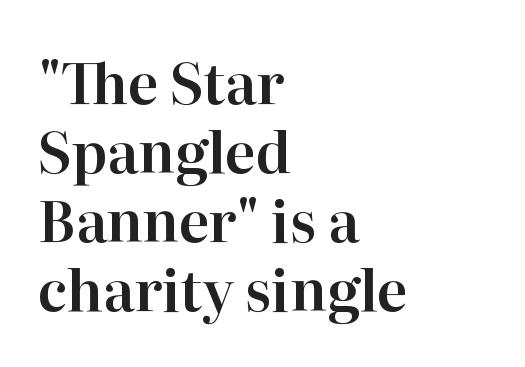
{"serif": "yes", "italic": "no", "width": "normal", "stroke_contrast": "high", "x_height": "medium", "monospaced": "no", "underline": "no", "align": "left", "line_spacing_ratio": 1.23, "letter_spacing": "normal", "letter_spacing_em": 0.0, "glyph_px": 56}
